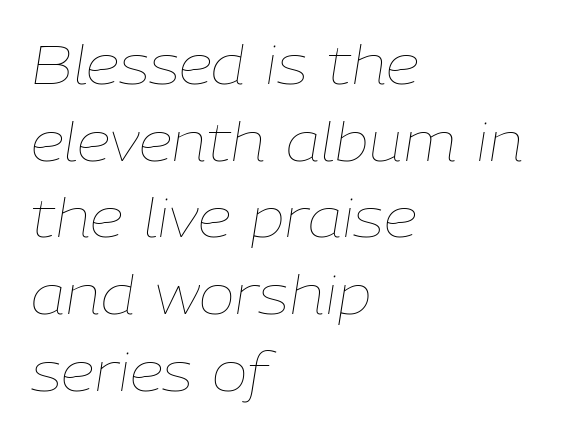
The space beneath each line is pristine and unruled. Varying glyph widths throughout — classic text-font behaviour. The paragraph shown leans on its left margin. Summary of vertical rhythm: regular, with standard interline spacing.
